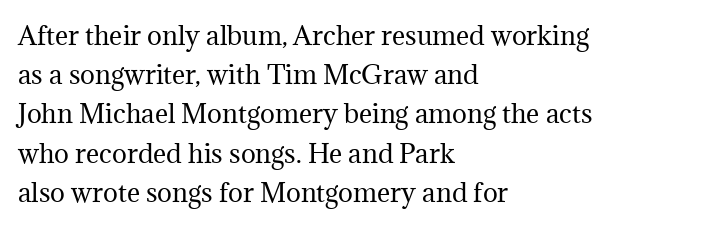
Q: Is the text bold? A: No.
Q: Is the text italic (slanted)? A: No, it is upright.
Q: Is the text underlined? A: No.
Q: How is the paragraph aligned? A: Left-aligned.
Q: Is the spacing between letters normal or unusually wide? A: Normal.
Q: Is the spacing between lines tight, normal or loose? A: Normal.
